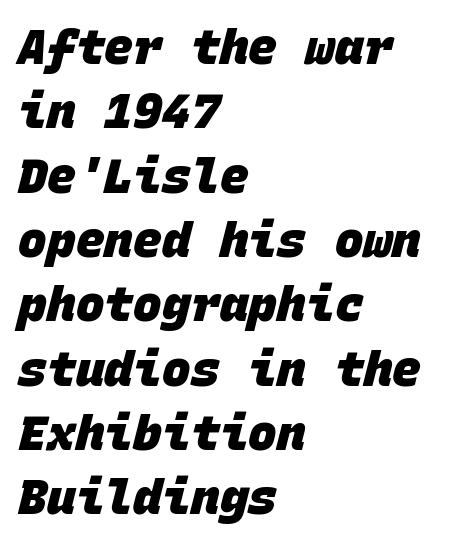
The image shows 48 px heavy sans-serif type, monospaced; set left-aligned, normal line spacing (1.34x), normal letter spacing, not underlined; low stroke contrast and a large x-height.
